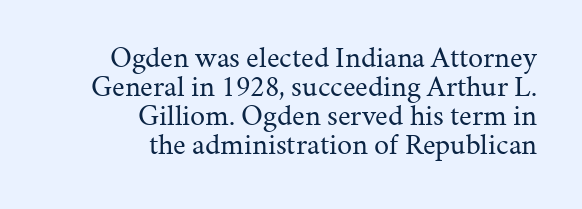
Stems here are at most as thick as an everyday book face. Do the characters align in a grid? No, the font is proportional. Bare-footed words on every line. Which margin do the lines hug? The right one — the left edge is uneven. Horizontal bands of white between lines are thin slivers.
